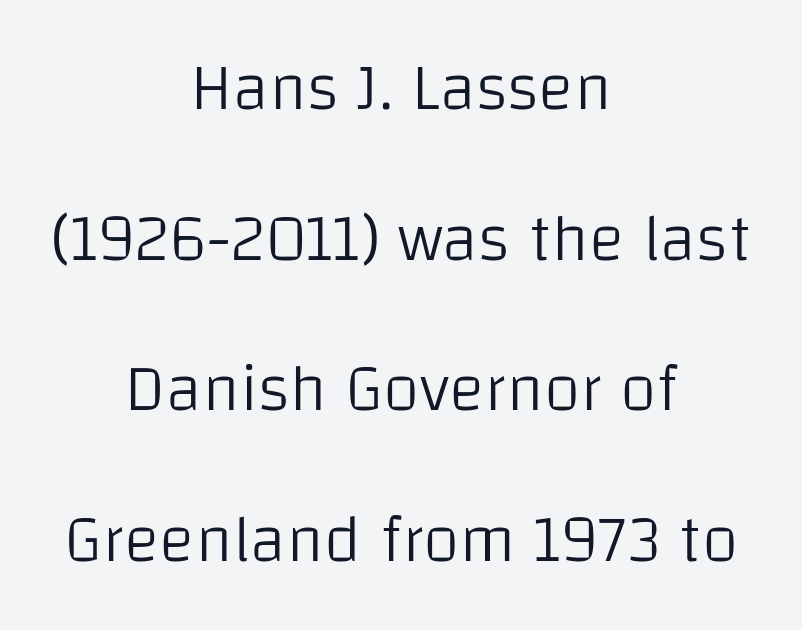
Q: Is the text bold? A: No.
Q: Is the text italic (slanted)? A: No, it is upright.
Q: Is the typeface a serif or a sans-serif typeface? A: Sans-serif.
Q: Is the text underlined? A: No.
Q: How is the paragraph aligned? A: Centered.
Q: Is the spacing between letters normal or unusually wide? A: Normal.
Q: Is the spacing between lines tight, normal or loose? A: Loose.
Q: Width (condensed, normal, or wide)? A: Normal.
Q: Stroke contrast? A: Low.
Q: x-height? A: Large.
Q: Monospaced? A: No.
